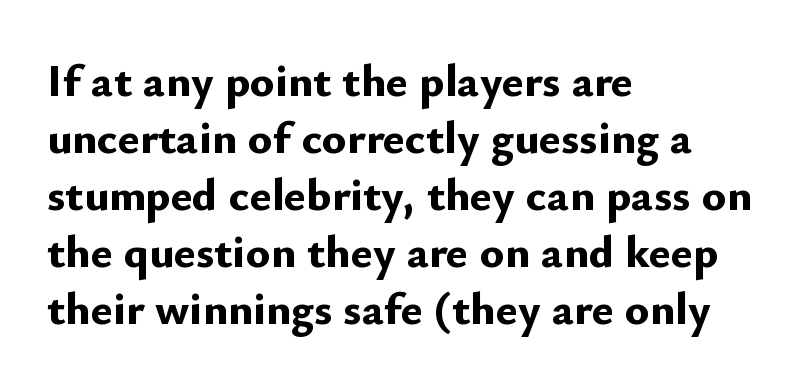
The image shows 46 px bold sans-serif type, upright; set left-aligned, line spacing 1.24x, normal letter spacing, not underlined; low stroke contrast and a small x-height.
